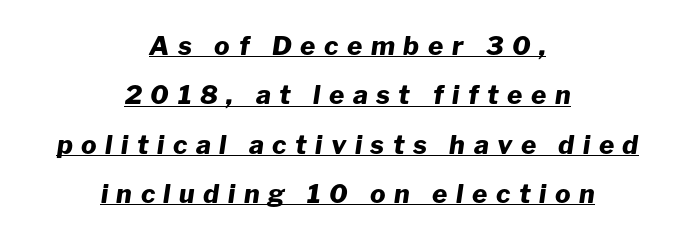
The image shows 26 px bold type, italic (leaning right); set centered, loose line spacing (1.9x), unusually wide letter spacing (+0.33 em), underlined.
